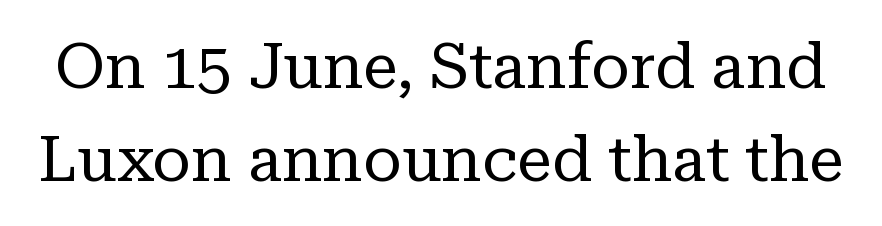
{"serif": "yes", "italic": "no", "bold": "no", "weight": "regular", "width": "normal", "stroke_contrast": "low", "x_height": "medium", "monospaced": "no", "underline": "no", "line_spacing": "normal", "line_spacing_ratio": 1.47, "letter_spacing": "normal", "letter_spacing_em": 0.0, "glyph_px": 63}
